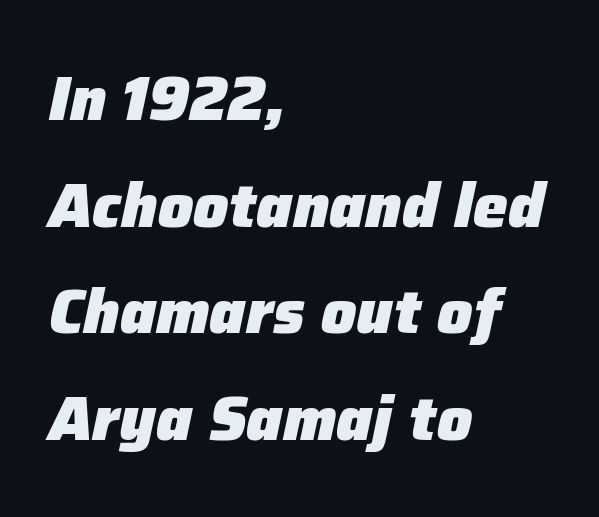
The image shows 62 px heavy type, italic (leaning right); set left-aligned, line spacing 1.72x, normal letter spacing, not underlined; low stroke contrast and a medium x-height.
